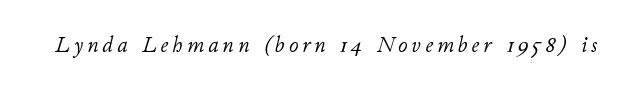
{"italic": "yes", "lean": "right", "slant_degrees": 11, "bold": "no", "underline": "no", "glyph_px": 23}
